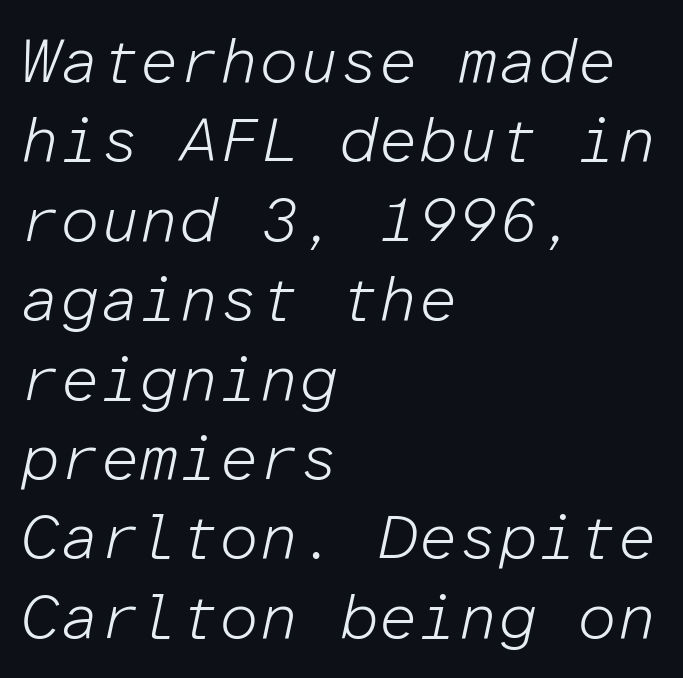
{"italic": "yes", "lean": "right", "slant_degrees": 12, "bold": "no", "weight": "light", "width": "normal", "stroke_contrast": "low", "x_height": "medium", "monospaced": "yes", "underline": "no", "align": "left", "line_spacing": "normal", "line_spacing_ratio": 1.26, "letter_spacing": "normal", "letter_spacing_em": 0.0, "glyph_px": 63}
